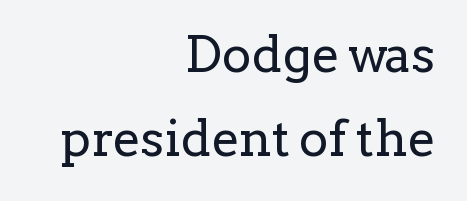
The characters display serif detailing at their extremities. No extra ink here — the face is not bold. Each new line begins a customary step beneath the previous one. Every row of glyphs terminates at an identical x-position on the right. In terms of letterspacing, this is plain default setting.
